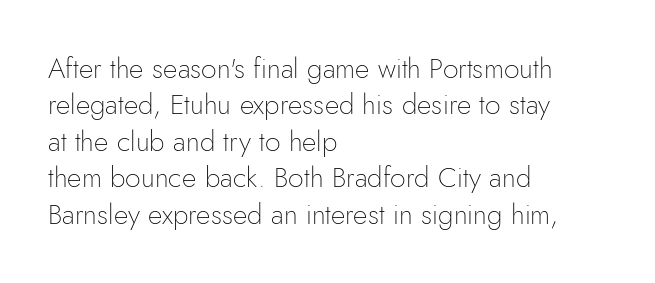
{"serif": "no", "italic": "no", "bold": "no", "weight": "thin", "width": "normal", "stroke_contrast": "low", "x_height": "small", "monospaced": "no", "underline": "no", "align": "left", "line_spacing": "normal", "line_spacing_ratio": 1.3, "letter_spacing": "normal", "letter_spacing_em": 0.0, "glyph_px": 28}
